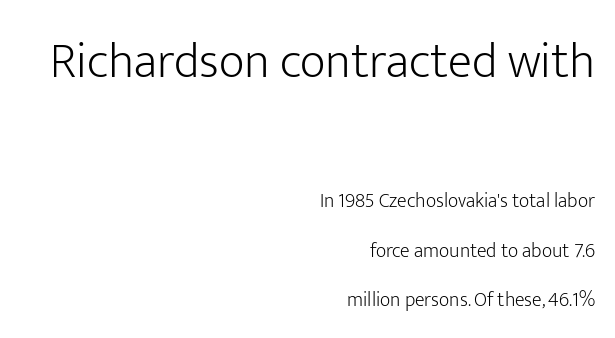
{"serif": "no", "italic": "no", "bold": "no", "weight": "light", "width": "normal", "stroke_contrast": "low", "x_height": "medium", "monospaced": "no", "underline": "no", "align": "right", "line_spacing": "loose", "line_spacing_ratio": 2.48, "letter_spacing": "normal", "letter_spacing_em": 0.0, "larger_block": "first", "size_ratio": 2.5, "glyph_px": 50}
